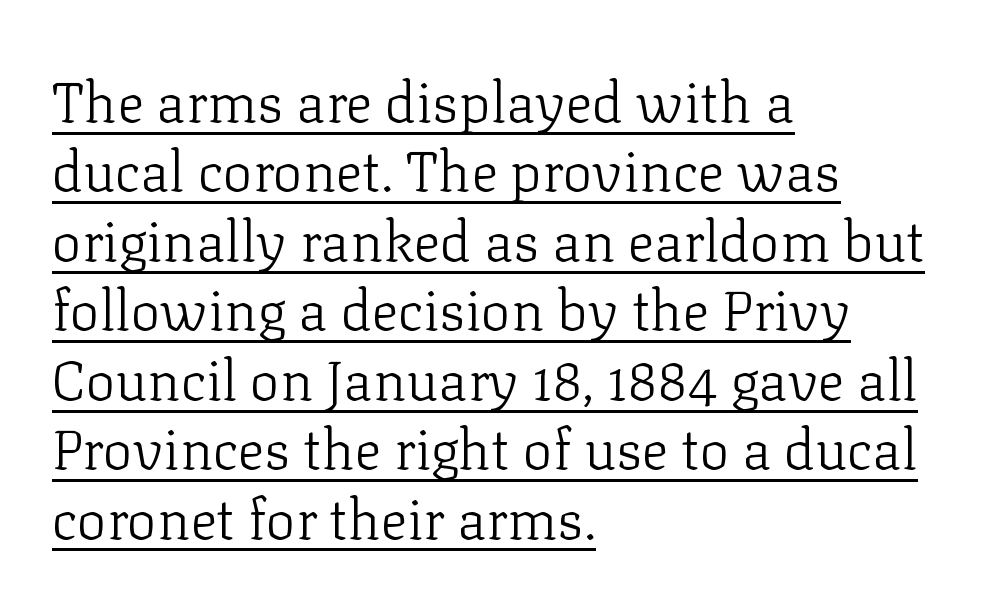
These lines are set flush left with a ragged right edge. The letterforms sit shoulder to shoulder at normal distance. Looks like regular typesetting: each glyph gets only the width it needs. A typesetter would label this face a serif. Each line of the rendering has a horizontal stroke beneath the glyphs.
